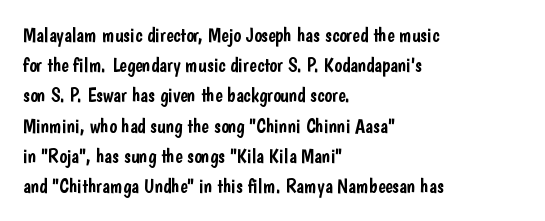
The image shows 20 px text type, upright; set left-aligned, normal line spacing (1.51x), normal letter spacing, not underlined.
